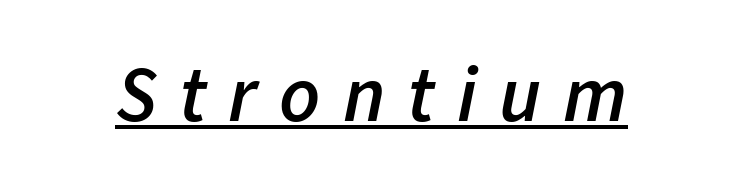
The glyphs have the mass of a demibold cut, below bold. The axis of the letterforms is tilted away from vertical. Words appear elongated and porous because spacing is wide. Beneath each row of characters lies a ruled line. You could not count columns in this text — the font is proportionally spaced.
